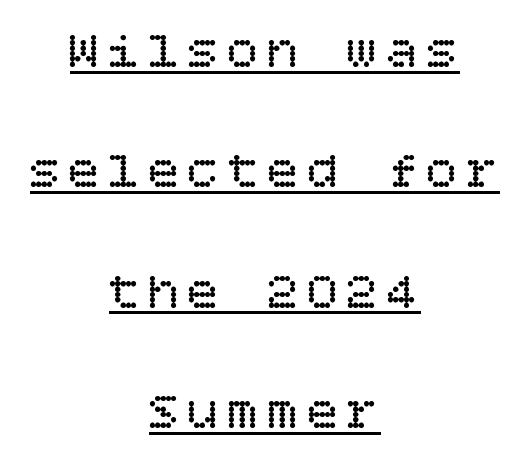
The image shows 53 px regular-weight type, upright; set centered, loose line spacing (2.27x), underlined; low stroke contrast and a large x-height.
